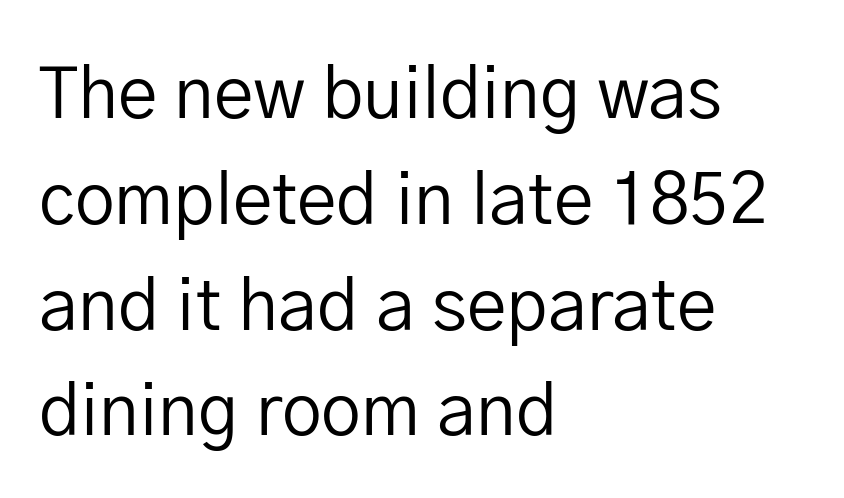
The image shows 71 px regular-weight sans-serif type, upright; set left-aligned, normal line spacing (1.49x), normal letter spacing, not underlined; low stroke contrast and a medium x-height.
